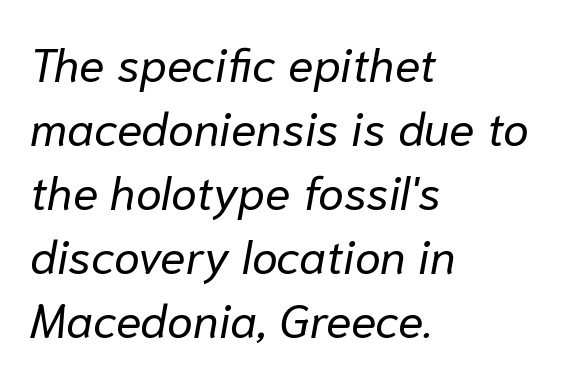
If you drew a line through each stem, it would be angled. Rows of type keep a routine distance in the vertical direction. Look at the tracking — it's just the regular setting, nothing added. Honestly, there is no underline to notice here at all.
